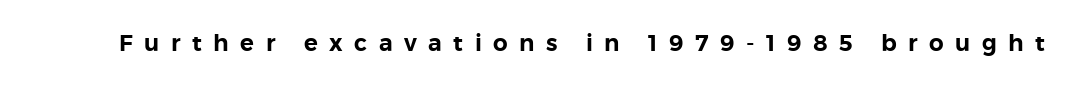
Quick note: underline off. This is the regular roman posture of the typeface. Tracking here is generous; glyphs stand well apart from one another.
